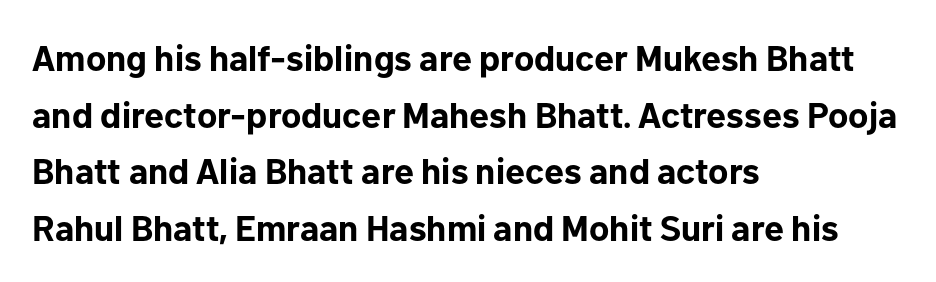
{"serif": "no", "italic": "no", "bold": "yes", "weight": "bold", "width": "normal", "stroke_contrast": "low", "x_height": "medium", "monospaced": "no", "underline": "no", "align": "left", "line_spacing": "normal", "line_spacing_ratio": 1.57, "letter_spacing": "normal", "letter_spacing_em": 0.0, "glyph_px": 36}
